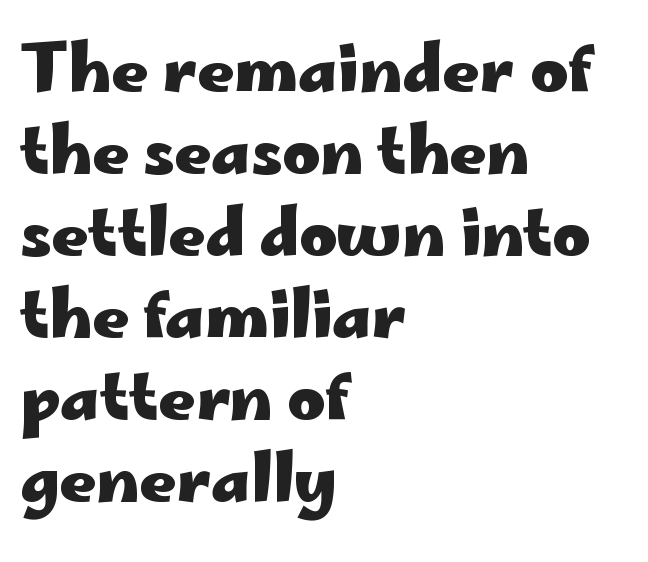
Grotesque or geometric, the face here clearly has no serifs. Proportional: the letters do not fall into vertical columns. The string is rendered with underlining switched off. Whoever set this chose a conventional vertical rhythm. Line beginnings align vertically; line endings do not. In terms of letterspacing, this is plain default setting.
